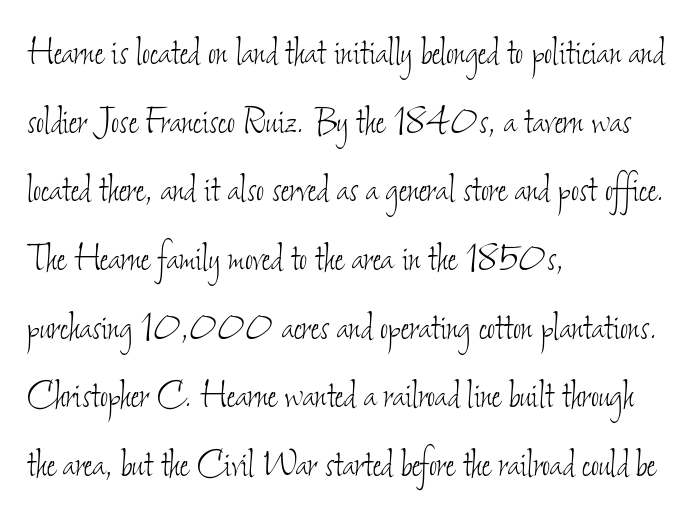
The image shows 44 px thin, condensed type; set left-aligned, normal line spacing (1.56x), normal letter spacing, not underlined; low stroke contrast and a small x-height.
